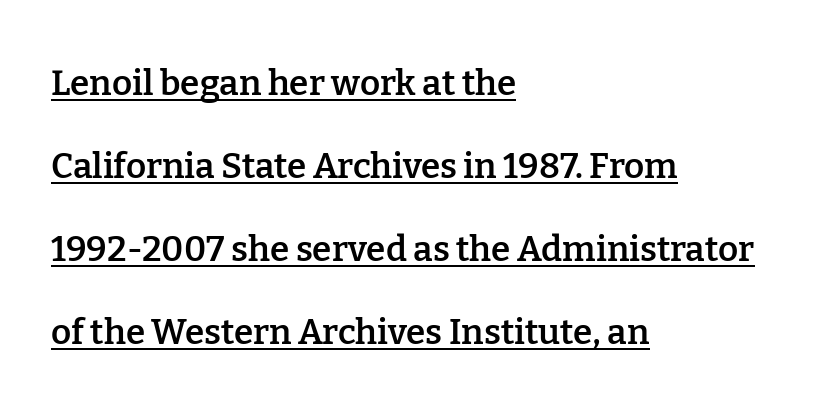
Set as a demibold, roughly 600 on the weight scale. Successive baselines arrive slowly, with a big drop between each. How are the letters spaced? Ordinarily, with no added tracking. The letters stand straight up with perfectly vertical stems.
